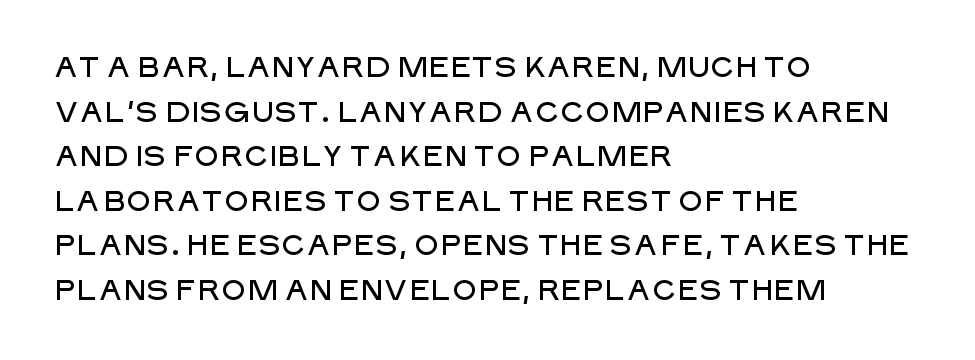
{"serif": "no", "italic": "no", "width": "normal", "stroke_contrast": "low", "x_height": "large", "monospaced": "no", "underline": "no", "align": "left", "line_spacing": "normal", "line_spacing_ratio": 1.59, "letter_spacing": "normal", "letter_spacing_em": 0.0, "glyph_px": 28}
